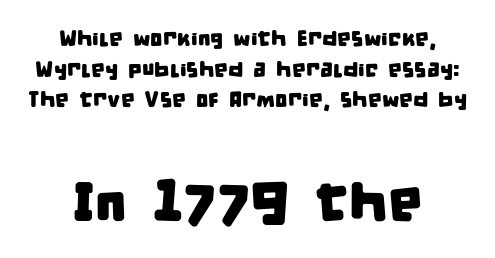
Q: Is the typeface a serif or a sans-serif typeface? A: Sans-serif.
Q: Is the text underlined? A: No.
Q: How is the paragraph aligned? A: Centered.
Q: Is the spacing between letters normal or unusually wide? A: Normal.
Q: Is the spacing between lines tight, normal or loose? A: Normal.
Q: Which block of text is set in a larger size, the first (top) or the second (bottom)? A: The second (bottom) one.
Q: Width (condensed, normal, or wide)? A: Condensed.
Q: Stroke contrast? A: Low.
Q: x-height? A: Large.
Q: Monospaced? A: No.
